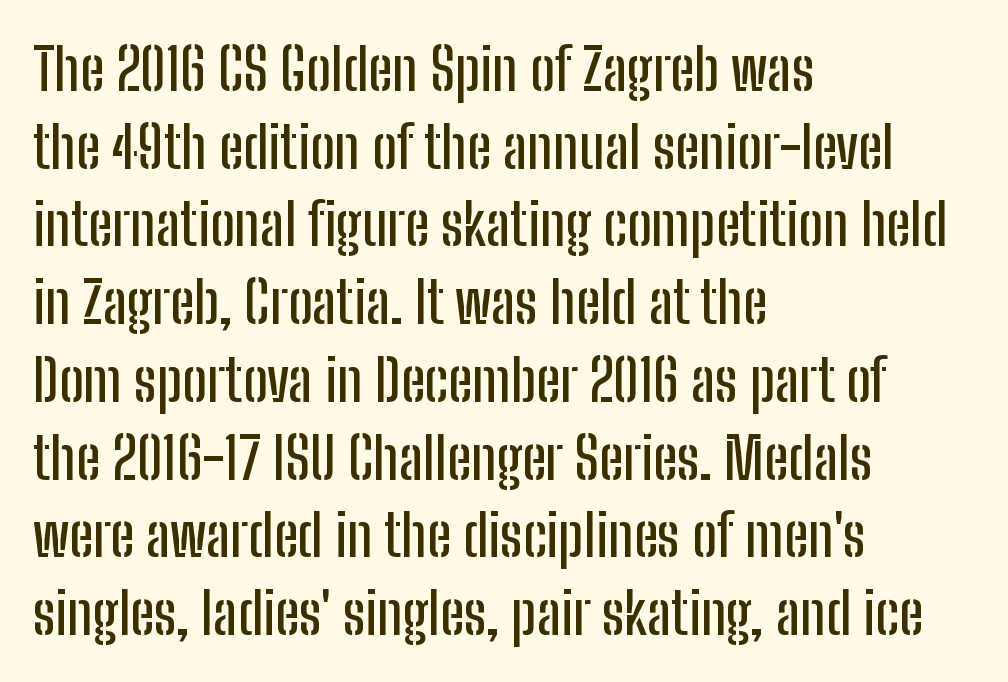
Is the block centered? No — it sits flush against the left margin. Italic: no, the glyphs are upright roman. Anything drawn beneath the words? Only blank space. One glance says typical: line gaps are just what's usual. Characters follow at the spacing the type designer built in. Letterform terminals end flat and unadorned throughout the passage.
